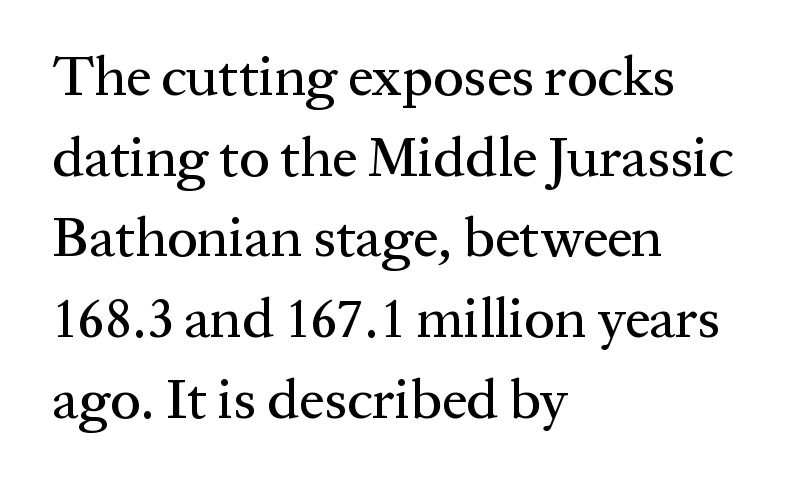
{"serif": "yes", "italic": "no", "width": "normal", "stroke_contrast": "medium", "x_height": "medium", "monospaced": "no", "underline": "no", "align": "left", "line_spacing": "normal", "line_spacing_ratio": 1.44, "letter_spacing": "normal", "letter_spacing_em": 0.0, "glyph_px": 56}
